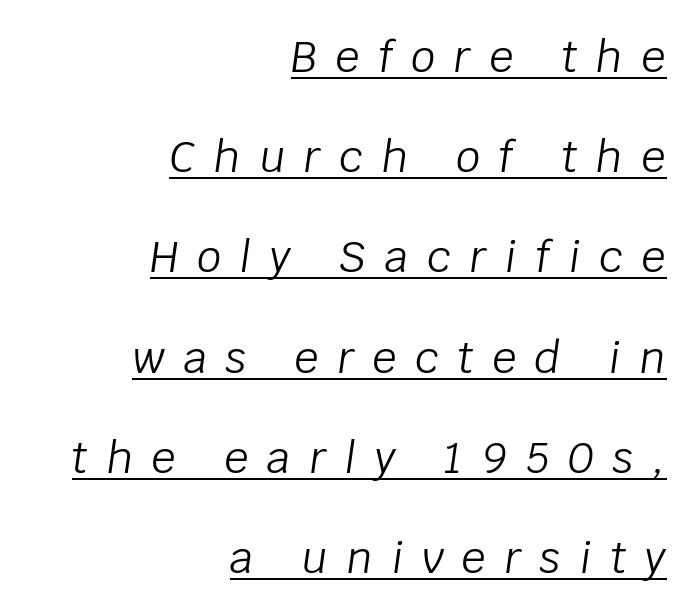
{"italic": "yes", "lean": "right", "slant_degrees": 8, "bold": "no", "weight": "light", "width": "normal", "stroke_contrast": "low", "x_height": "large", "monospaced": "no", "underline": "yes", "align": "right", "line_spacing": "loose", "line_spacing_ratio": 2.33, "letter_spacing": "wide", "letter_spacing_em": 0.43, "glyph_px": 43}
